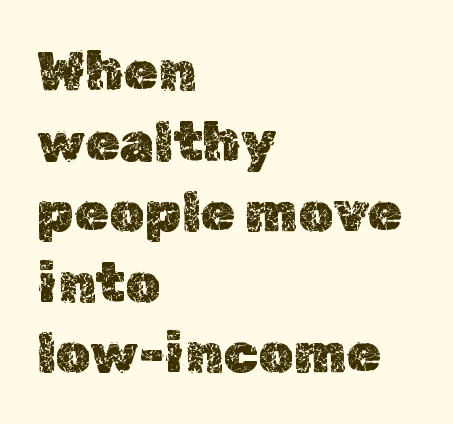
{"italic": "no", "width": "normal", "x_height": "medium", "monospaced": "no", "underline": "no", "align": "left", "line_spacing": "normal", "line_spacing_ratio": 1.26, "letter_spacing": "normal", "letter_spacing_em": 0.0, "glyph_px": 56}
